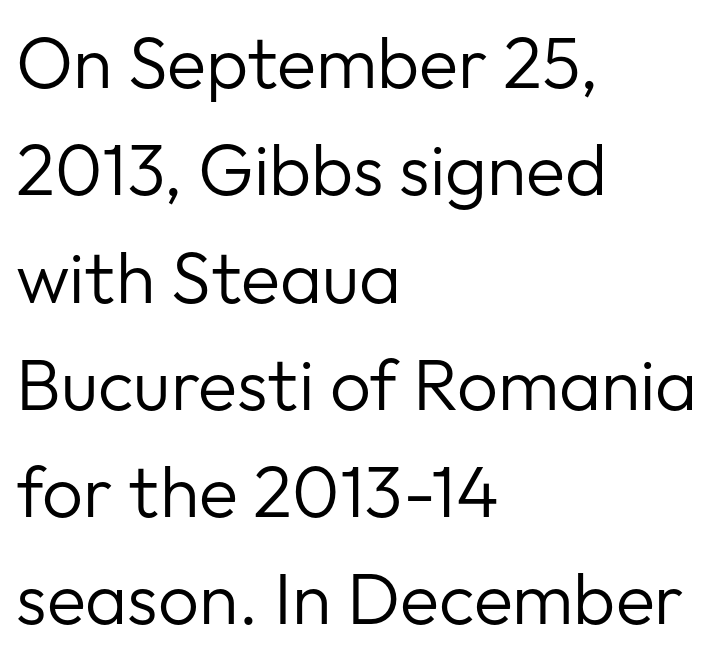
{"serif": "no", "italic": "no", "bold": "no", "weight": "regular", "width": "normal", "stroke_contrast": "low", "x_height": "medium", "monospaced": "no", "underline": "no", "align": "left", "line_spacing": "normal", "line_spacing_ratio": 1.49, "letter_spacing": "normal", "letter_spacing_em": 0.0, "glyph_px": 72}
